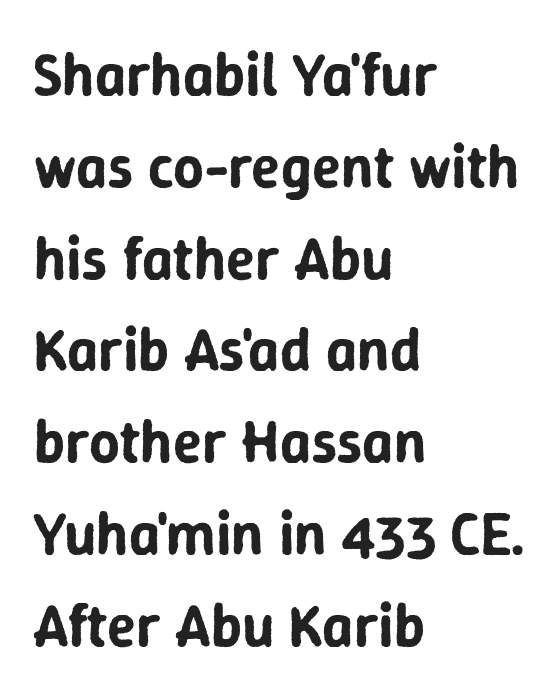
The image shows 60 px sans-serif type, upright; set left-aligned, normal line spacing (1.53x), normal letter spacing, not underlined; low stroke contrast and a medium x-height.
